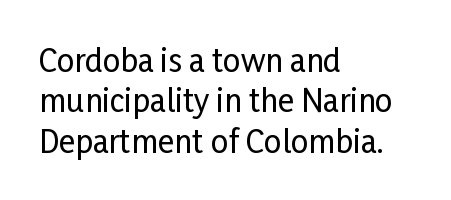
Q: Is the text italic (slanted)? A: No, it is upright.
Q: Is the typeface a serif or a sans-serif typeface? A: Sans-serif.
Q: Is the text underlined? A: No.
Q: How is the paragraph aligned? A: Left-aligned.
Q: Is the spacing between letters normal or unusually wide? A: Normal.
Q: Is the spacing between lines tight, normal or loose? A: Normal.
Q: Width (condensed, normal, or wide)? A: Condensed.
Q: Stroke contrast? A: Low.
Q: x-height? A: Medium.
Q: Monospaced? A: No.
